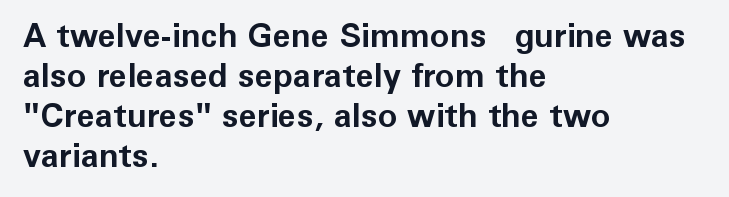
{"serif": "no", "italic": "no", "bold": "yes", "weight": "bold", "width": "normal", "stroke_contrast": "low", "x_height": "medium", "monospaced": "no", "underline": "no", "align": "left", "line_spacing_ratio": 1.21, "letter_spacing": "normal", "letter_spacing_em": 0.0, "glyph_px": 33}
